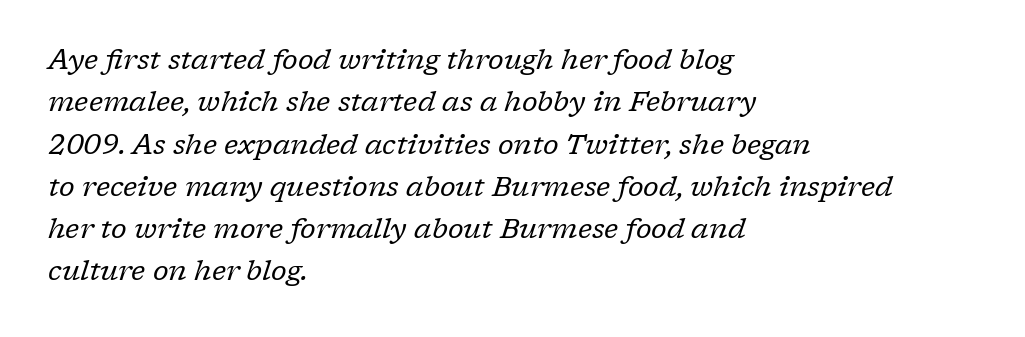
Q: Is the text bold? A: No.
Q: Is the text italic (slanted)? A: Yes, it leans right by about 17 degrees.
Q: Is the typeface a serif or a sans-serif typeface? A: Serif.
Q: Is the text underlined? A: No.
Q: How is the paragraph aligned? A: Left-aligned.
Q: Is the spacing between letters normal or unusually wide? A: Normal.
Q: Is the spacing between lines tight, normal or loose? A: Normal.
Q: Width (condensed, normal, or wide)? A: Normal.
Q: Stroke contrast? A: Low.
Q: x-height? A: Medium.
Q: Monospaced? A: No.
